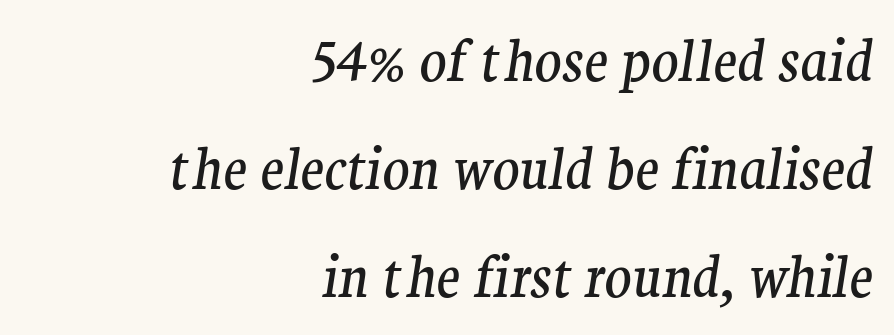
The image shows 56 px regular-weight serif type, italic (leaning right); set right-aligned, loose line spacing (1.93x), normal letter spacing, not underlined; medium stroke contrast and a medium x-height.
